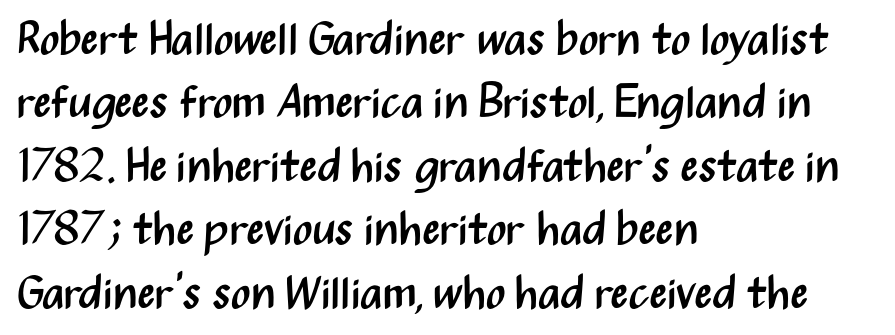
Here the designer chose a conventional face with non-uniform glyph widths. The words here are not underlined. Left-aligned paragraph, ragged on the right. The letterforms sit at book weight or below. The type sits square on the baseline with zero lean.
